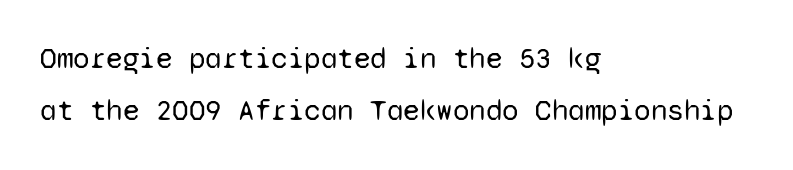
{"serif": "no", "italic": "no", "bold": "no", "weight": "regular", "width": "normal", "stroke_contrast": "low", "x_height": "medium", "monospaced": "yes", "underline": "no", "align": "left", "line_spacing_ratio": 1.74, "letter_spacing": "normal", "letter_spacing_em": 0.0, "glyph_px": 30}
